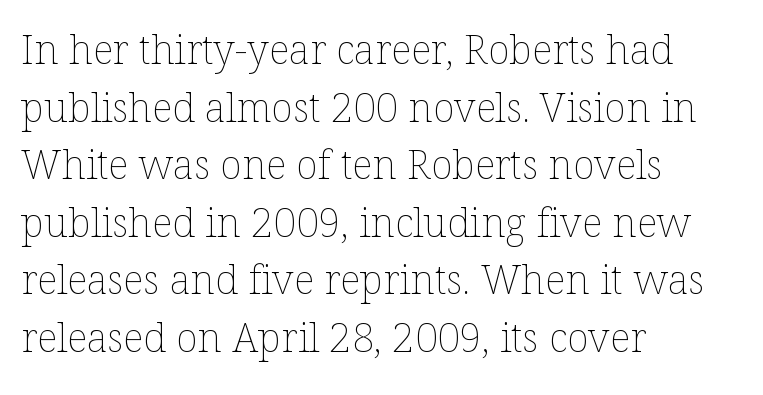
{"italic": "no", "bold": "no", "weight": "thin", "width": "normal", "stroke_contrast": "low", "x_height": "medium", "monospaced": "no", "underline": "no", "align": "left", "line_spacing": "normal", "line_spacing_ratio": 1.44, "letter_spacing": "normal", "letter_spacing_em": 0.0, "glyph_px": 40}
